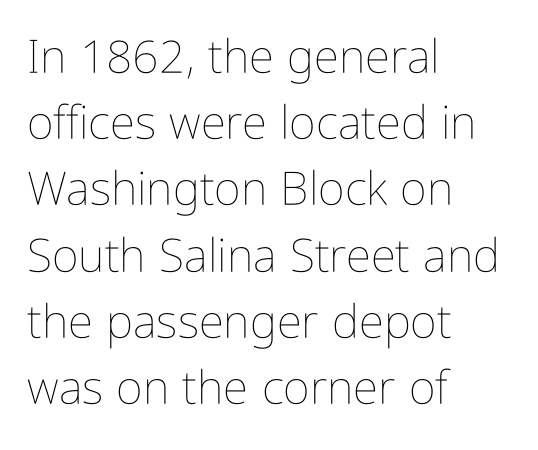
The image shows 46 px thin, condensed type, upright; set left-aligned, normal line spacing (1.44x), normal letter spacing, not underlined; low stroke contrast and a medium x-height.
